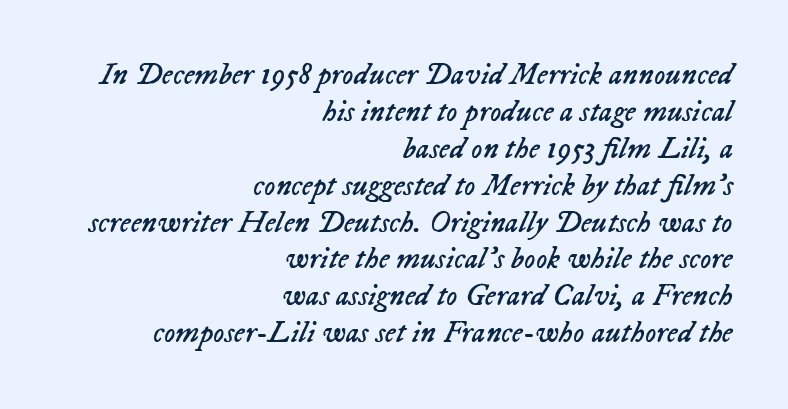
The image shows 31 px regular-weight type, italic (leaning right); set right-aligned, line spacing 1.19x, normal letter spacing, not underlined; low stroke contrast and a medium x-height.
